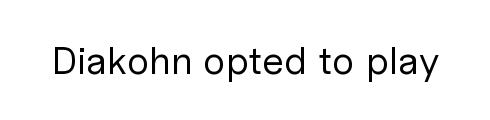
The image shows 39 px regular-weight sans-serif type, upright; set normal letter spacing, not underlined; low stroke contrast and a medium x-height.
